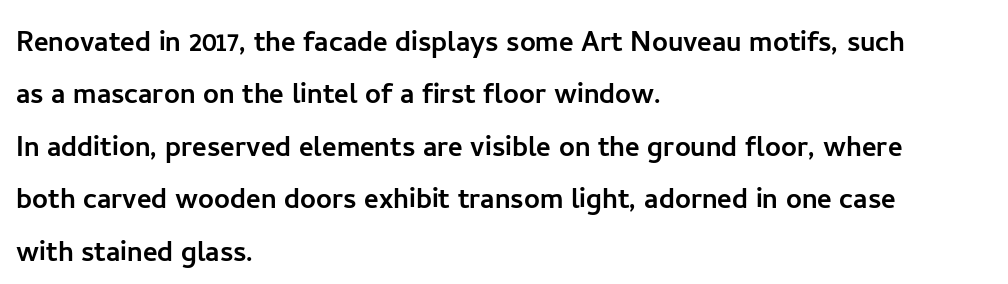
Q: Is the text italic (slanted)? A: No, it is upright.
Q: Is the typeface a serif or a sans-serif typeface? A: Sans-serif.
Q: Is the text underlined? A: No.
Q: How is the paragraph aligned? A: Left-aligned.
Q: Is the spacing between letters normal or unusually wide? A: Normal.
Q: Is the spacing between lines tight, normal or loose? A: Normal.
Q: Width (condensed, normal, or wide)? A: Normal.
Q: Stroke contrast? A: Low.
Q: x-height? A: Medium.
Q: Monospaced? A: No.
